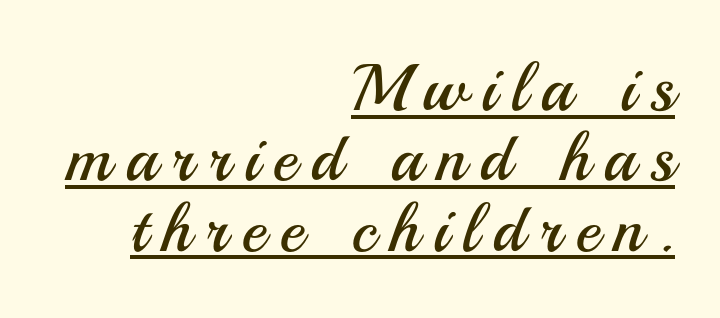
Q: Is the text bold? A: No.
Q: Is the text italic (slanted)? A: Yes.
Q: Is the typeface a serif or a sans-serif typeface? A: Sans-serif.
Q: Is the text underlined? A: Yes.
Q: How is the paragraph aligned? A: Right-aligned.
Q: Is the spacing between letters normal or unusually wide? A: Unusually wide.
Q: Is the spacing between lines tight, normal or loose? A: Tight.
Q: Width (condensed, normal, or wide)? A: Normal.
Q: Stroke contrast? A: Medium.
Q: x-height? A: Small.
Q: Monospaced? A: No.
